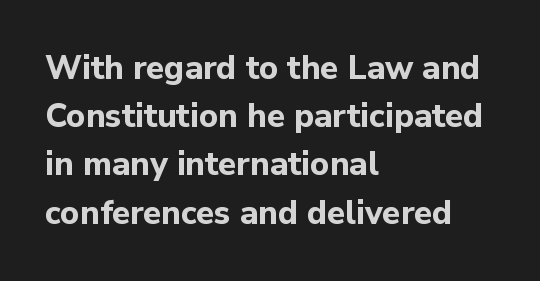
Q: Is the text bold? A: Yes.
Q: Is the text italic (slanted)? A: No, it is upright.
Q: Is the typeface a serif or a sans-serif typeface? A: Sans-serif.
Q: Is the text underlined? A: No.
Q: How is the paragraph aligned? A: Left-aligned.
Q: Is the spacing between letters normal or unusually wide? A: Normal.
Q: Is the spacing between lines tight, normal or loose? A: Normal.
Q: Width (condensed, normal, or wide)? A: Normal.
Q: Stroke contrast? A: Low.
Q: x-height? A: Medium.
Q: Monospaced? A: No.
